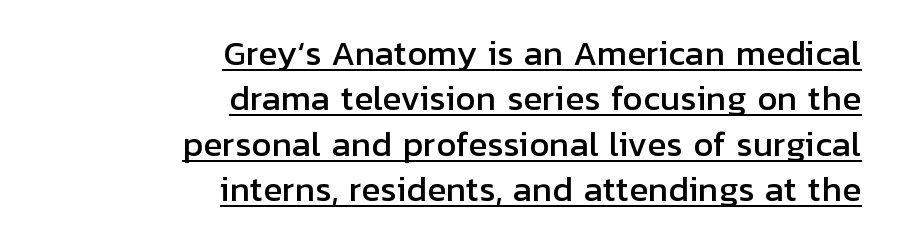
A flush-right, rag-left setting is used for this passage. Serifs: no, the terminals of the letterforms are clean. The rows are spaced the way most documents space them. Vertical strokes here are truly vertical.
